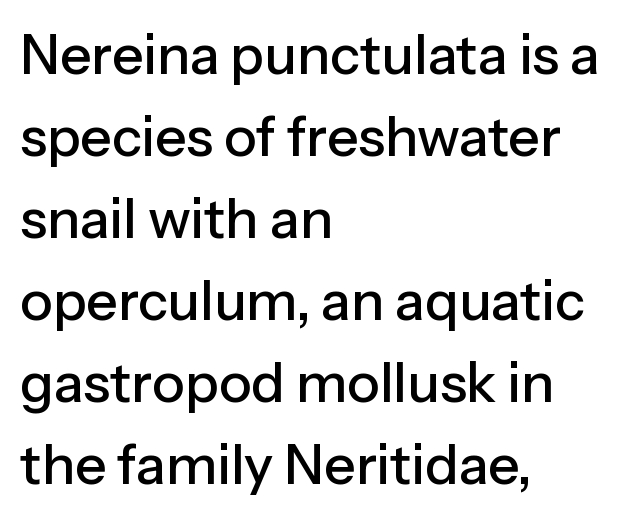
Q: Is the text italic (slanted)? A: No, it is upright.
Q: Is the typeface a serif or a sans-serif typeface? A: Sans-serif.
Q: Is the text underlined? A: No.
Q: How is the paragraph aligned? A: Left-aligned.
Q: Is the spacing between letters normal or unusually wide? A: Normal.
Q: Is the spacing between lines tight, normal or loose? A: Normal.
Q: Width (condensed, normal, or wide)? A: Normal.
Q: Stroke contrast? A: Low.
Q: x-height? A: Medium.
Q: Monospaced? A: No.
